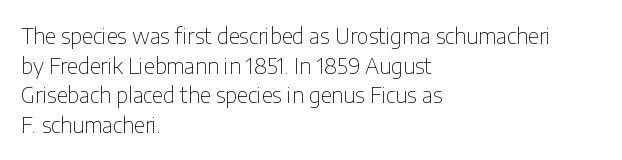
{"italic": "no", "bold": "no", "underline": "no", "align": "left", "line_spacing": "normal", "line_spacing_ratio": 1.35, "letter_spacing": "normal", "letter_spacing_em": 0.0, "glyph_px": 22}
